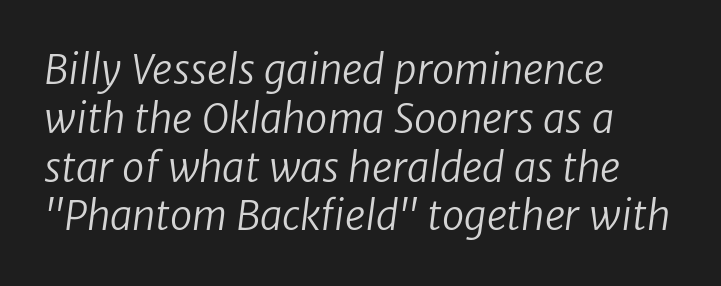
{"serif": "no", "bold": "no", "weight": "regular", "width": "normal", "stroke_contrast": "low", "x_height": "medium", "monospaced": "no", "underline": "no", "align": "left", "line_spacing_ratio": 1.22, "letter_spacing": "normal", "letter_spacing_em": 0.0, "glyph_px": 40}
